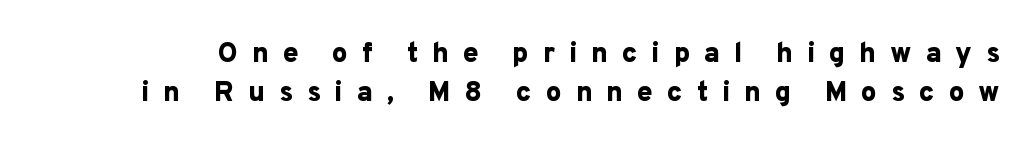
{"serif": "no", "italic": "no", "bold": "yes", "weight": "bold", "width": "normal", "stroke_contrast": "low", "x_height": "medium", "monospaced": "no", "underline": "no", "line_spacing": "normal", "line_spacing_ratio": 1.39, "letter_spacing": "wide", "letter_spacing_em": 0.49, "glyph_px": 28}
